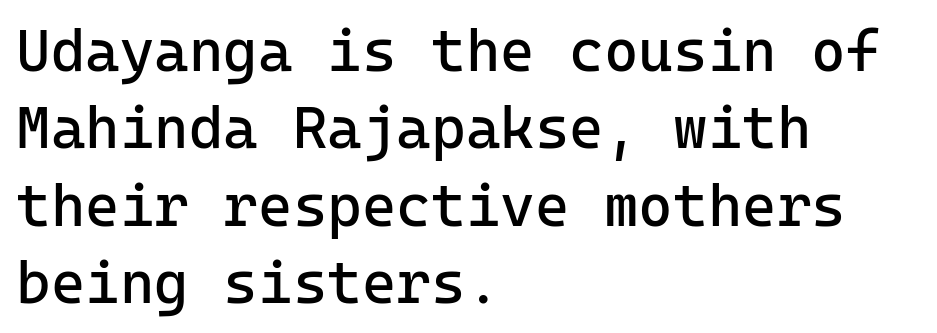
{"serif": "no", "italic": "no", "bold": "no", "weight": "regular", "width": "normal", "stroke_contrast": "low", "x_height": "medium", "underline": "no", "align": "left", "line_spacing": "normal", "line_spacing_ratio": 1.31, "letter_spacing": "normal", "letter_spacing_em": 0.0, "glyph_px": 59}
